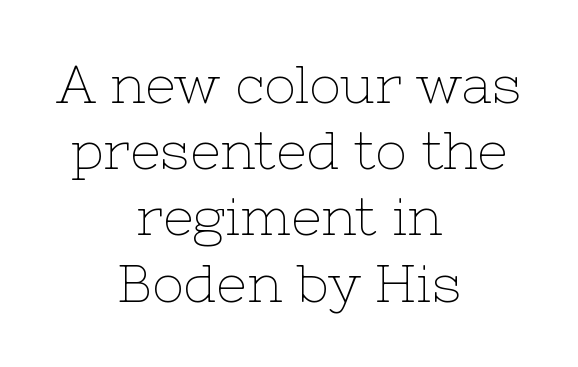
Q: Is the text bold? A: No.
Q: Is the text italic (slanted)? A: No, it is upright.
Q: Is the typeface a serif or a sans-serif typeface? A: Serif.
Q: Is the text underlined? A: No.
Q: How is the paragraph aligned? A: Centered.
Q: Is the spacing between letters normal or unusually wide? A: Normal.
Q: Is the spacing between lines tight, normal or loose? A: Normal.
Q: Width (condensed, normal, or wide)? A: Normal.
Q: Stroke contrast? A: Low.
Q: x-height? A: Medium.
Q: Monospaced? A: No.
